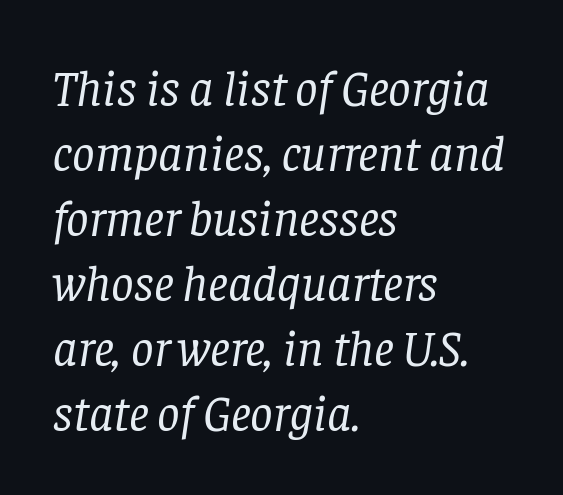
There is no visible air inserted between adjacent glyphs. This block has exactly the height ordinary leading produces. Character widths vary here, with narrow letters taking less room than wide ones. Examine the stroke ends and you'll spot serifs. There's an unmistakable incline to the writing here. Letters rest on an invisible, unmarked baseline.
